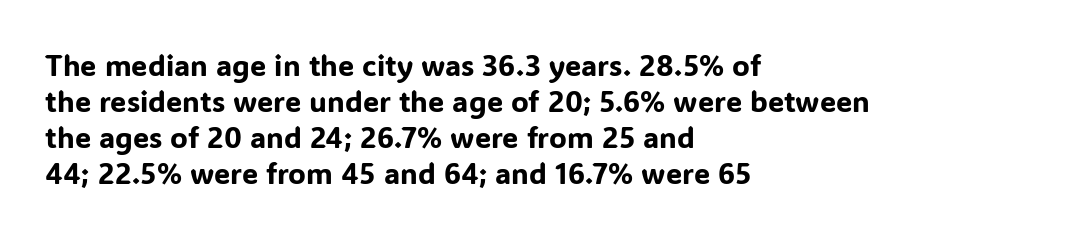
Lines of text with bare space underneath. A typesetter would call this zero additional tracking. Classification — sans serif. Compared with a centered layout, this one pins lines to the left instead. When letters stand straight like this, we call the style roman or upright.
